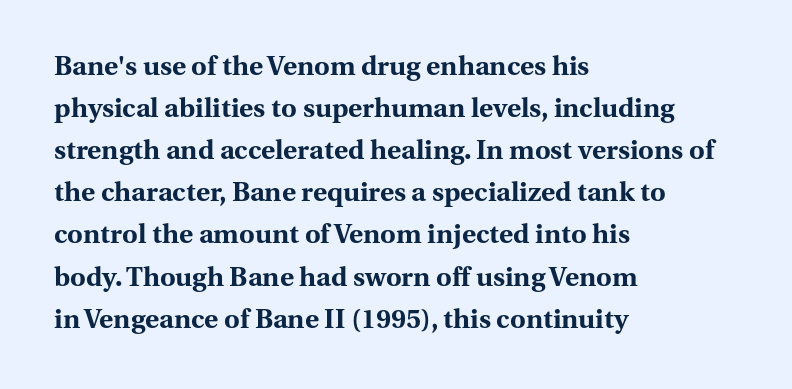
{"italic": "no", "bold": "yes", "underline": "no", "align": "left", "line_spacing": "normal", "line_spacing_ratio": 1.56, "letter_spacing": "normal", "letter_spacing_em": 0.0, "glyph_px": 27}
